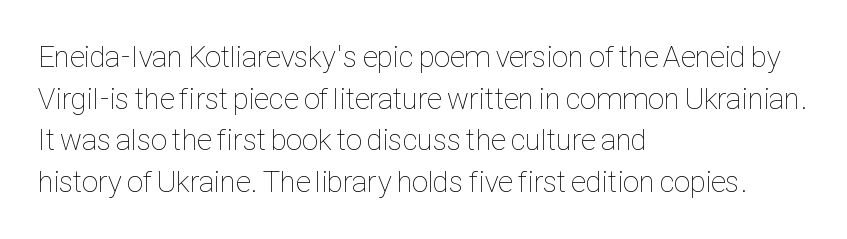
Q: Is the text bold? A: No.
Q: Is the text italic (slanted)? A: No, it is upright.
Q: Is the text underlined? A: No.
Q: How is the paragraph aligned? A: Left-aligned.
Q: Is the spacing between letters normal or unusually wide? A: Normal.
Q: Is the spacing between lines tight, normal or loose? A: Normal.
Q: Width (condensed, normal, or wide)? A: Condensed.
Q: Stroke contrast? A: Low.
Q: x-height? A: Medium.
Q: Monospaced? A: No.
